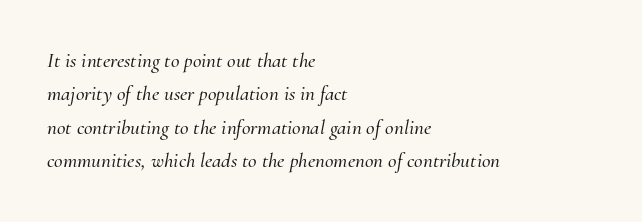
The image shows 21 px text type, italic (leaning right); set left-aligned, normal line spacing (1.59x), normal letter spacing, not underlined.
